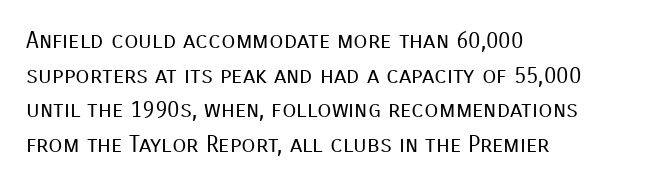
Q: Is the text bold? A: No.
Q: Is the text italic (slanted)? A: No, it is upright.
Q: Is the text underlined? A: No.
Q: How is the paragraph aligned? A: Left-aligned.
Q: Is the spacing between letters normal or unusually wide? A: Normal.
Q: Is the spacing between lines tight, normal or loose? A: Normal.
